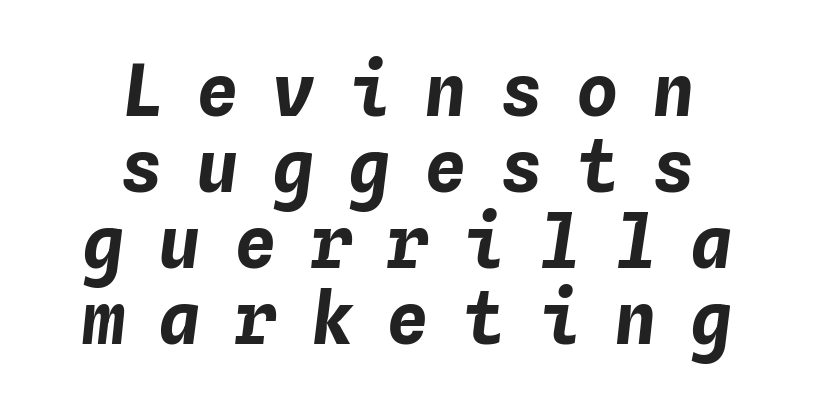
Do the characters align in a grid? Yes, the font is monospaced. The face used here is rendered with a markedly widened letterfit. The characters look thick and weighty, a clear bold. This sample uses an oblique cut, with every glyph tilted off the vertical.
